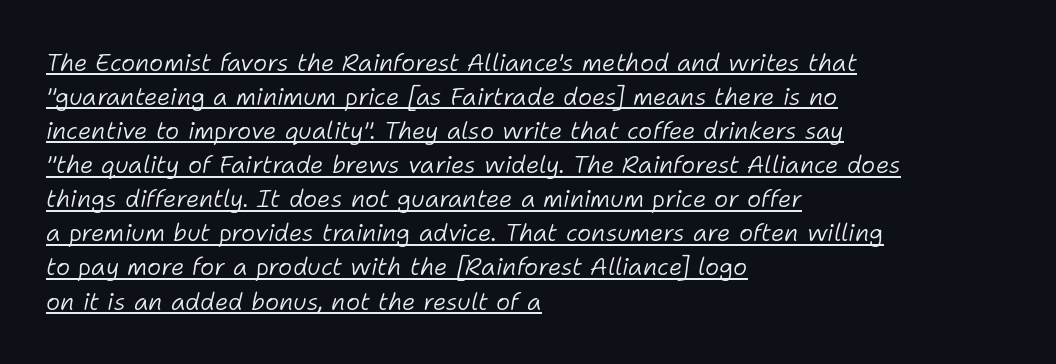
The image shows 24 px text type, italic (leaning right); set left-aligned, normal line spacing (1.42x), normal letter spacing, underlined.
